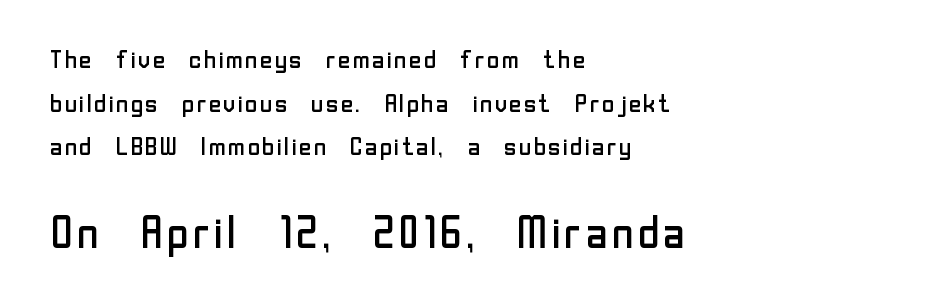
{"serif": "no", "italic": "no", "bold": "no", "weight": "regular", "width": "normal", "stroke_contrast": "low", "x_height": "medium", "monospaced": "no", "underline": "no", "align": "left", "line_spacing_ratio": 1.75, "letter_spacing": "normal", "letter_spacing_em": 0.0, "larger_block": "second", "size_ratio": 1.76, "glyph_px": 44}
